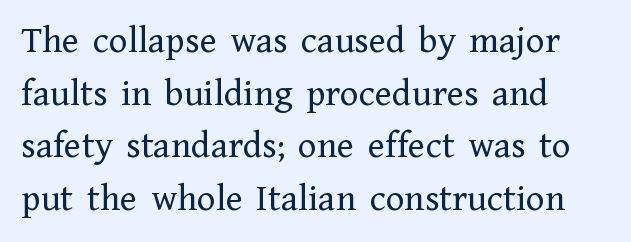
Q: Is the text bold? A: No.
Q: Is the text italic (slanted)? A: No, it is upright.
Q: Is the typeface a serif or a sans-serif typeface? A: Serif.
Q: Is the text underlined? A: No.
Q: How is the paragraph aligned? A: Left-aligned.
Q: Is the spacing between letters normal or unusually wide? A: Normal.
Q: Is the spacing between lines tight, normal or loose? A: Normal.
Q: Width (condensed, normal, or wide)? A: Normal.
Q: Stroke contrast? A: Low.
Q: x-height? A: Medium.
Q: Monospaced? A: No.
